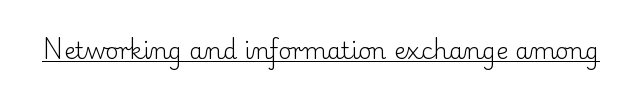
Students, observe the line beneath the letters — that is underlining. You can tell it's not italic because the verticals are truly vertical. Stems here are at most as thick as an everyday book face. Between one letter and the next there's only the usual sliver of space.
